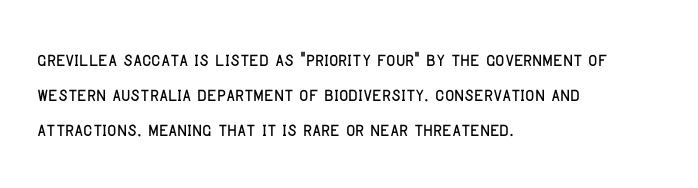
{"italic": "no", "underline": "no", "align": "left", "line_spacing": "normal", "line_spacing_ratio": 1.41, "letter_spacing": "normal", "letter_spacing_em": 0.0, "glyph_px": 25}
